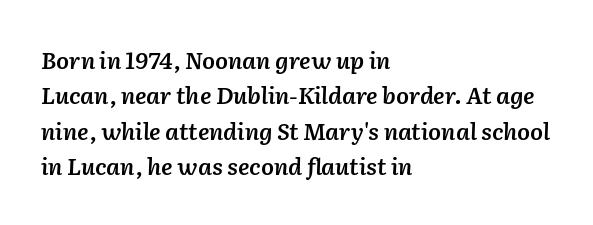
The image shows 23 px text type, italic (leaning right); set left-aligned, normal line spacing (1.54x), normal letter spacing, not underlined.
